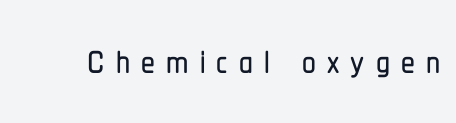
{"serif": "no", "italic": "no", "width": "condensed", "stroke_contrast": "low", "x_height": "medium", "monospaced": "no", "underline": "no", "letter_spacing": "wide", "letter_spacing_em": 0.2, "glyph_px": 55}
